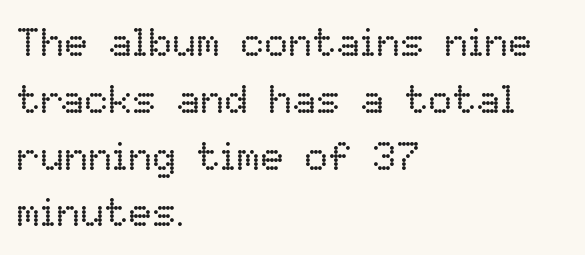
{"italic": "no", "bold": "no", "weight": "regular", "width": "normal", "stroke_contrast": "low", "x_height": "medium", "monospaced": "no", "underline": "no", "align": "left", "line_spacing": "normal", "line_spacing_ratio": 1.42, "letter_spacing": "normal", "letter_spacing_em": 0.0, "glyph_px": 40}
